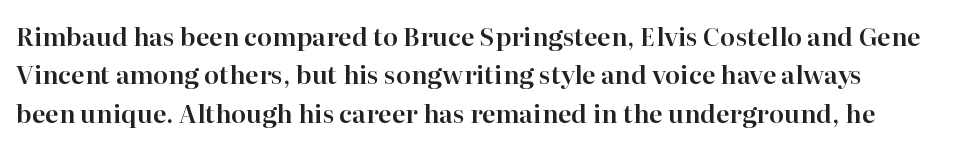
{"italic": "no", "underline": "no", "line_spacing": "normal", "line_spacing_ratio": 1.54, "letter_spacing": "normal", "letter_spacing_em": 0.0, "glyph_px": 25}
